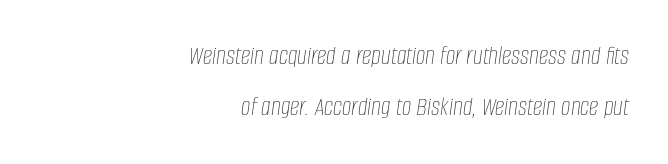
The image shows 27 px text type, italic (leaning right); set right-aligned, loose line spacing (1.9x), normal letter spacing, not underlined.
